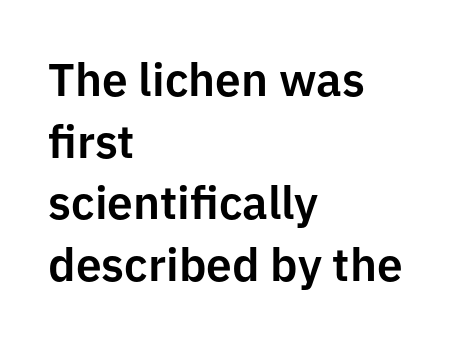
Designer's note — italics off, roman on. The glyphs in this specimen are sans serif. The strip under each line holds only bare page. Normally led — the rows are evenly, conventionally spaced.
